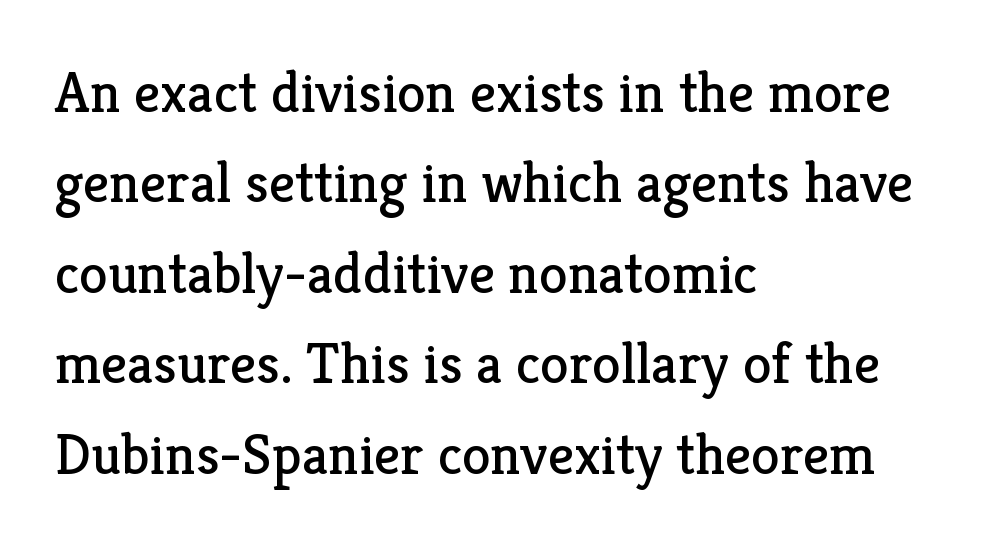
Q: Is the text bold? A: No.
Q: Is the text italic (slanted)? A: No, it is upright.
Q: Is the typeface a serif or a sans-serif typeface? A: Serif.
Q: Is the text underlined? A: No.
Q: How is the paragraph aligned? A: Left-aligned.
Q: Is the spacing between letters normal or unusually wide? A: Normal.
Q: Is the spacing between lines tight, normal or loose? A: Normal.
Q: Width (condensed, normal, or wide)? A: Normal.
Q: Stroke contrast? A: Low.
Q: x-height? A: Medium.
Q: Monospaced? A: No.
